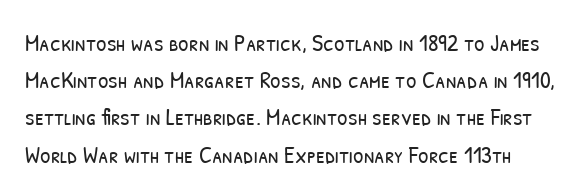
Q: Is the text bold? A: No.
Q: Is the text underlined? A: No.
Q: Is the spacing between letters normal or unusually wide? A: Normal.
Q: Is the spacing between lines tight, normal or loose? A: Normal.
